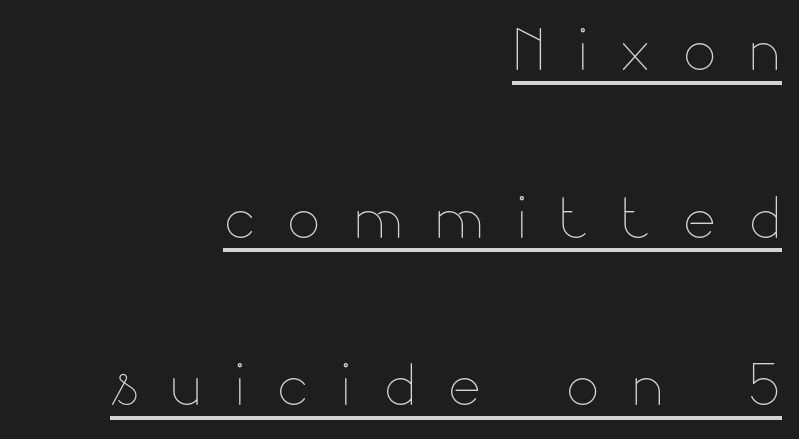
The image shows 78 px thin type, upright; set right-aligned, loose line spacing (2.15x), unusually wide letter spacing (+0.42 em), underlined; low stroke contrast and a small x-height.
